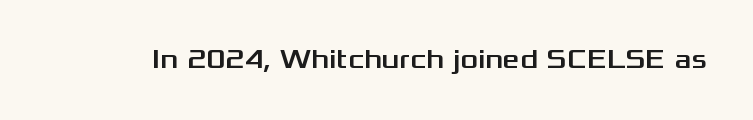
This rendering leaves character spacing at its baseline value. Has an underline been added? It has not. No italicization has been applied; the sample stays upright.
